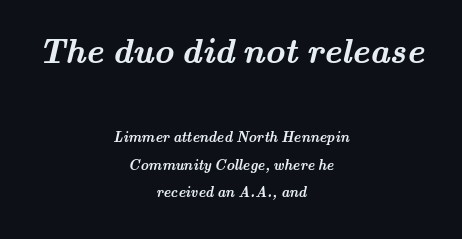
The letters advance in unequal steps, a hallmark of proportional type. Words float on clear page, feet unadorned. Casual observation: everything's sitting right in the middle. The passage shown begins with its larger block and ends with its smaller one.
